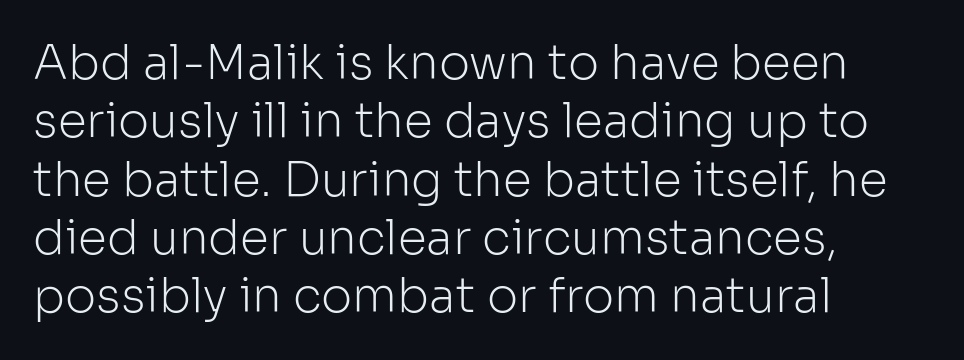
{"serif": "no", "italic": "no", "bold": "no", "weight": "light", "width": "normal", "stroke_contrast": "low", "x_height": "medium", "monospaced": "no", "underline": "no", "align": "left", "line_spacing_ratio": 1.24, "letter_spacing": "normal", "letter_spacing_em": 0.0, "glyph_px": 47}
